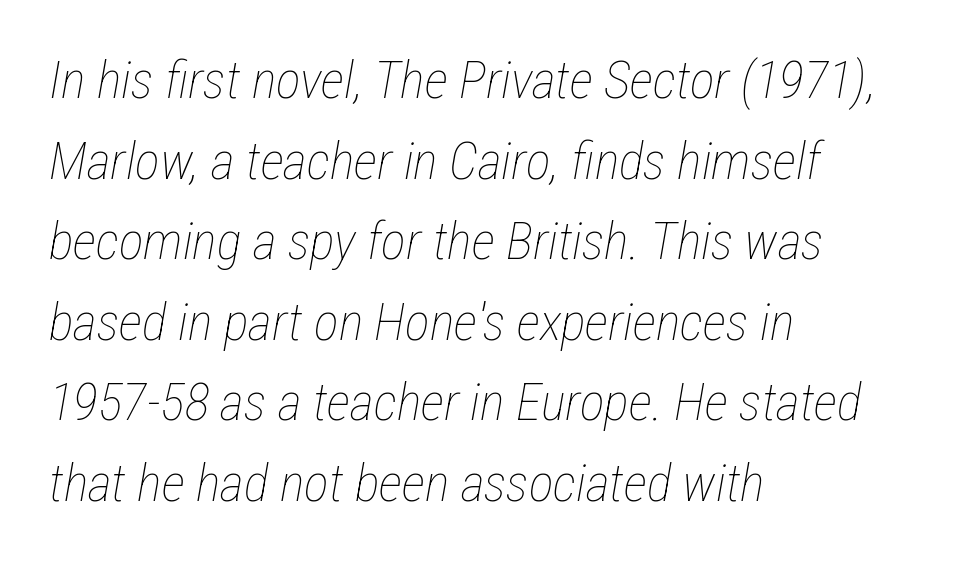
{"italic": "yes", "lean": "right", "slant_degrees": 12, "bold": "no", "weight": "thin", "width": "condensed", "stroke_contrast": "low", "x_height": "medium", "monospaced": "no", "underline": "no", "align": "left", "line_spacing": "normal", "line_spacing_ratio": 1.55, "letter_spacing": "normal", "letter_spacing_em": 0.0, "glyph_px": 52}
